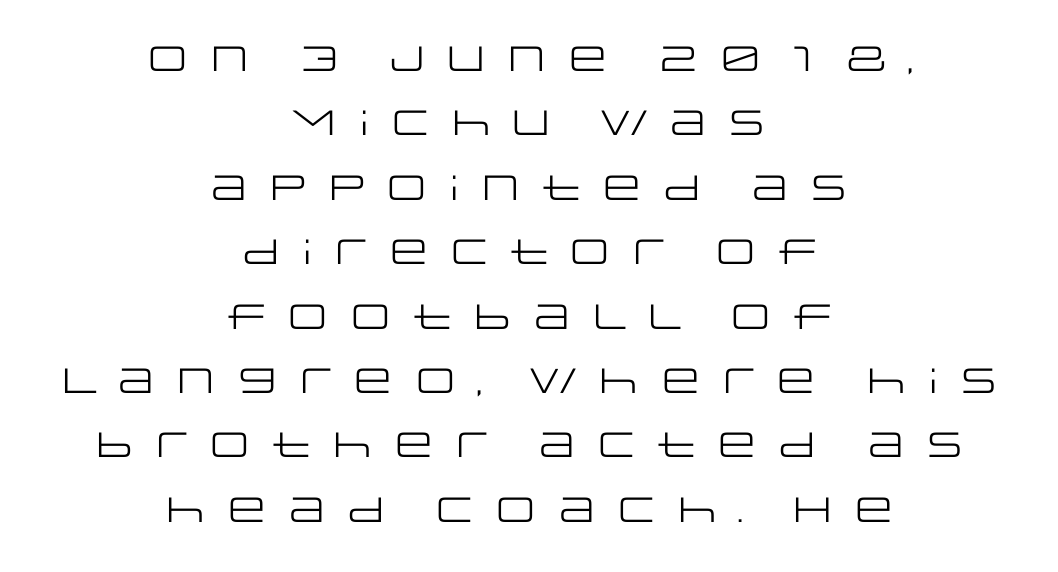
The face used here is proportionally spaced, like ordinary book or web type. Only glyphs here, with clear space below each row. Between one letter and the next there's a generous, obvious gap. Each stroke keeps to a modest, everyday thickness or less.
